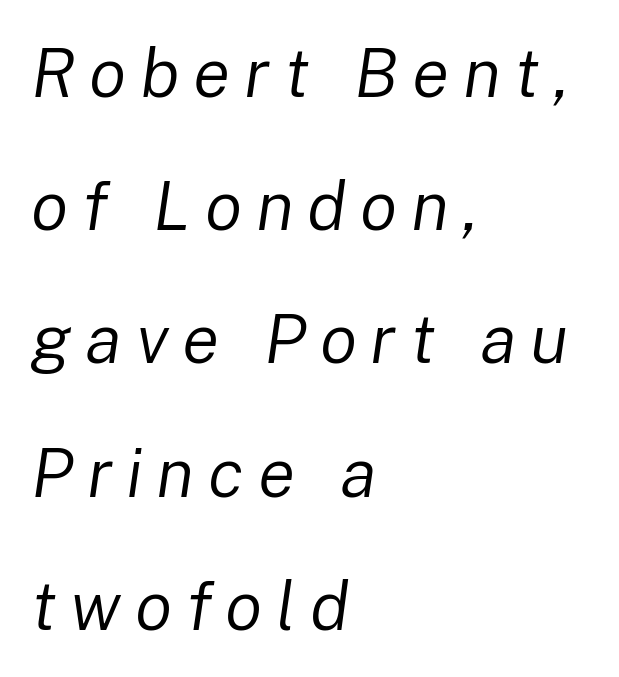
These lines stack with their left ends in a neat column. Quick note: underline off. Character widths vary here, with narrow letters taking less room than wide ones. Every character sits at an angle, as italics do. The lines are spread far apart with generous leading.
